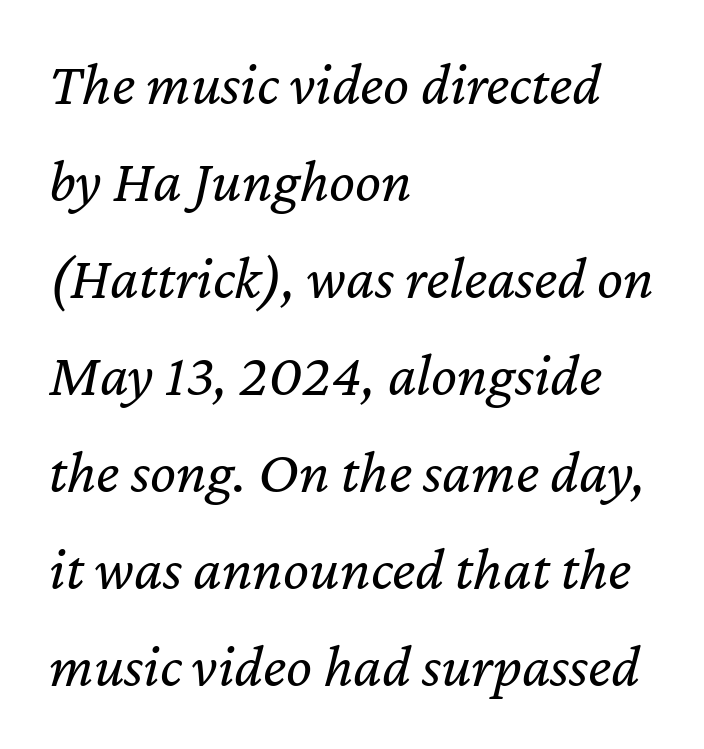
{"italic": "yes", "lean": "right", "slant_degrees": 12, "bold": "no", "weight": "regular", "width": "normal", "stroke_contrast": "low", "x_height": "medium", "monospaced": "no", "underline": "no", "align": "left", "line_spacing": "normal", "line_spacing_ratio": 1.59, "letter_spacing": "normal", "letter_spacing_em": 0.0, "glyph_px": 61}
